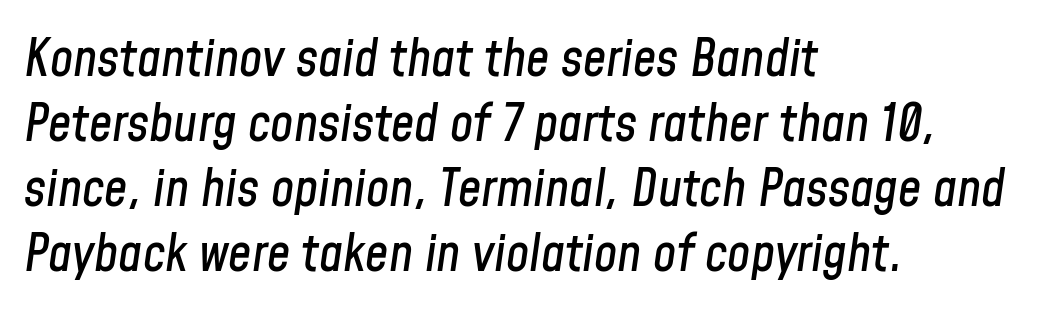
The image shows 52 px condensed type, italic (leaning right); set left-aligned, normal line spacing (1.25x), normal letter spacing, not underlined; low stroke contrast and a medium x-height.
